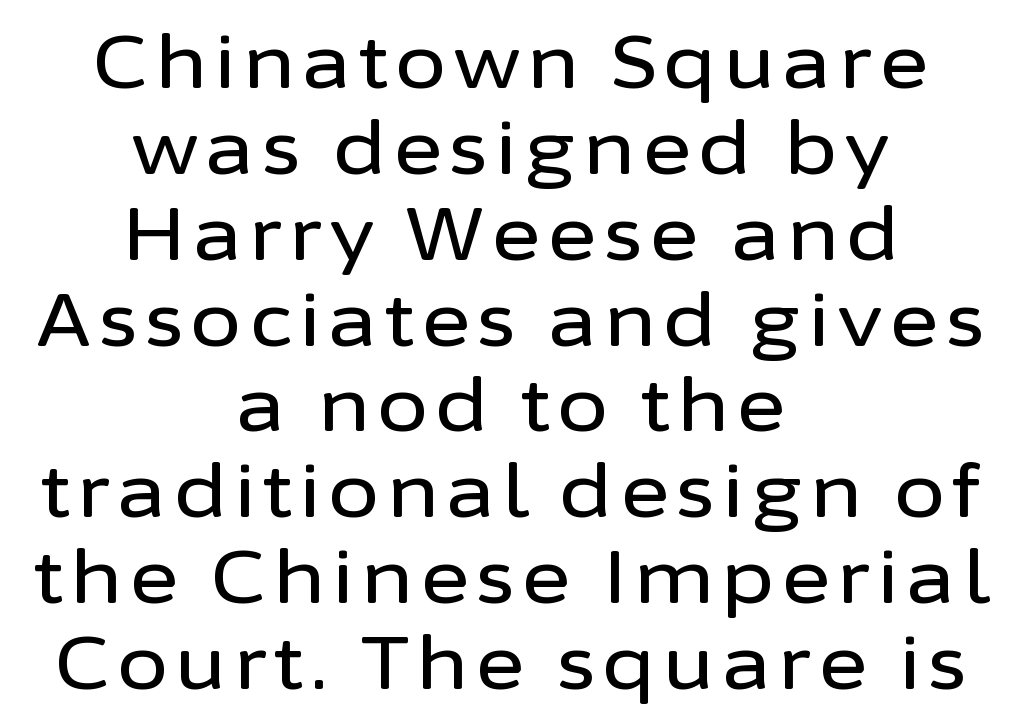
Q: Is the text italic (slanted)? A: No, it is upright.
Q: Is the typeface a serif or a sans-serif typeface? A: Sans-serif.
Q: Is the text underlined? A: No.
Q: How is the paragraph aligned? A: Centered.
Q: Width (condensed, normal, or wide)? A: Normal.
Q: Stroke contrast? A: Low.
Q: x-height? A: Medium.
Q: Monospaced? A: No.
